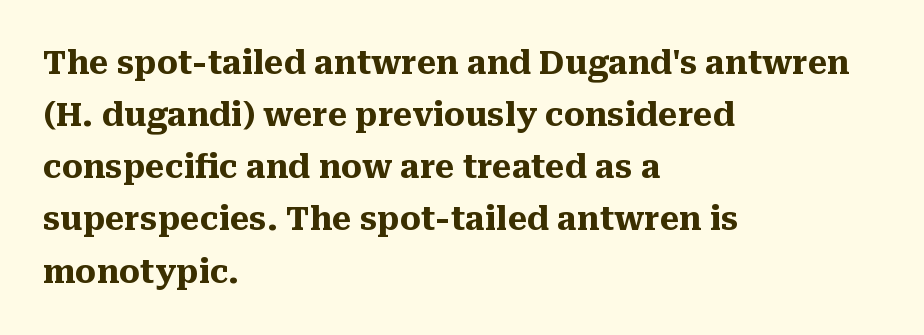
The font family rendered here belongs to the serif group. The leading is moderate, giving the passage an even texture. Upright lettering throughout. This sample uses plain, unmodified letter spacing.
